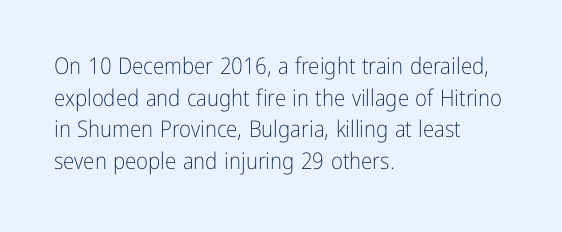
Q: Is the text bold? A: No.
Q: Is the text italic (slanted)? A: No, it is upright.
Q: Is the text underlined? A: No.
Q: How is the paragraph aligned? A: Left-aligned.
Q: Is the spacing between letters normal or unusually wide? A: Normal.
Q: Is the spacing between lines tight, normal or loose? A: Normal.
